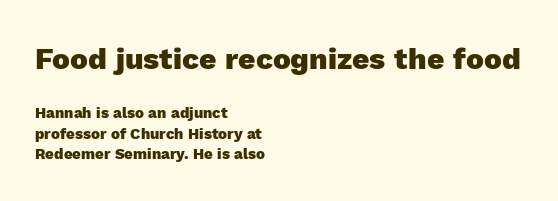
{"serif": "no", "italic": "no", "bold": "yes", "weight": "heavy", "width": "normal", "x_height": "medium", "monospaced": "no", "underline": "no", "align": "left", "line_spacing": "normal", "line_spacing_ratio": 1.39, "letter_spacing": "normal", "letter_spacing_em": 0.0, "larger_block": "first", "size_ratio": 2.0, "glyph_px": 30}
